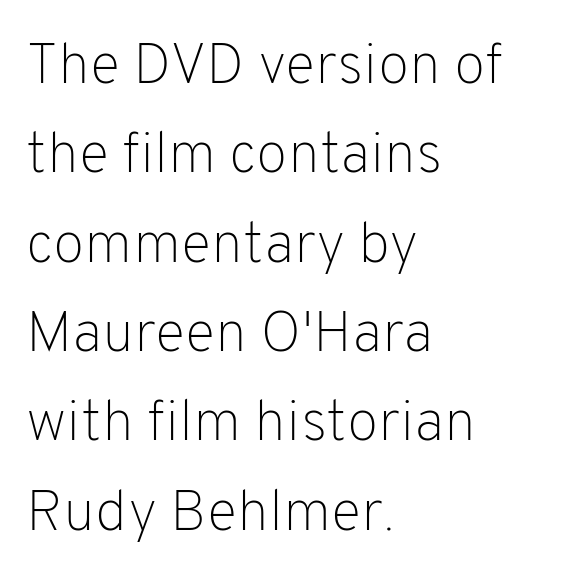
Q: Is the text bold? A: No.
Q: Is the text italic (slanted)? A: No, it is upright.
Q: Is the typeface a serif or a sans-serif typeface? A: Sans-serif.
Q: Is the text underlined? A: No.
Q: How is the paragraph aligned? A: Left-aligned.
Q: Is the spacing between letters normal or unusually wide? A: Normal.
Q: Is the spacing between lines tight, normal or loose? A: Normal.
Q: Width (condensed, normal, or wide)? A: Normal.
Q: Stroke contrast? A: Low.
Q: x-height? A: Medium.
Q: Monospaced? A: No.
